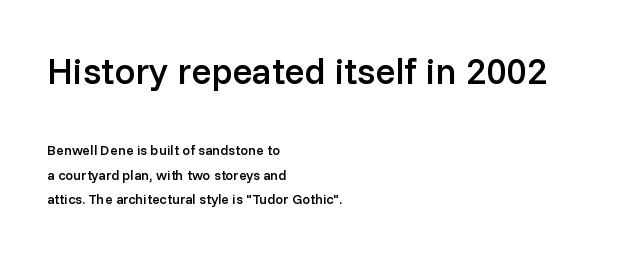
Q: Is the text bold? A: Semi-bold.
Q: Is the text italic (slanted)? A: No, it is upright.
Q: Is the typeface a serif or a sans-serif typeface? A: Sans-serif.
Q: Is the text underlined? A: No.
Q: How is the paragraph aligned? A: Left-aligned.
Q: Is the spacing between letters normal or unusually wide? A: Normal.
Q: Which block of text is set in a larger size, the first (top) or the second (bottom)? A: The first (top) one.
Q: Width (condensed, normal, or wide)? A: Normal.
Q: Stroke contrast? A: Low.
Q: x-height? A: Medium.
Q: Monospaced? A: No.
